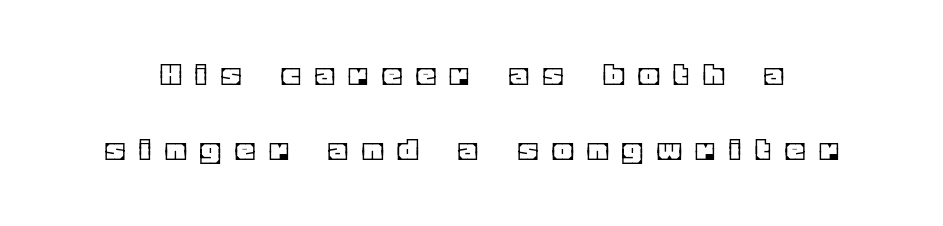
The image shows 35 px text type, upright; set loose line spacing (2.15x), unusually wide letter spacing (+0.47 em), not underlined; a large x-height.
